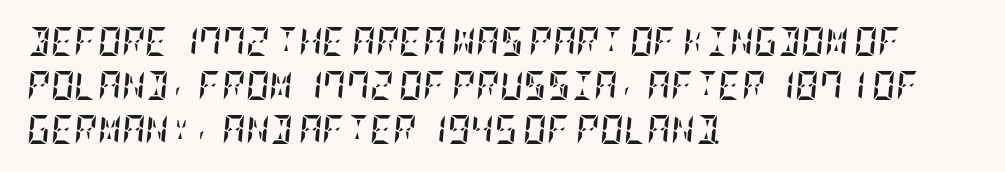
These lines were composed using italics. Each word holds together tightly as a unit, with standard inter-letter gaps. The paragraph shown leans on its left margin. Lines of text with bare space underneath. Bold? Absolutely — the strokes are thick and heavy.
